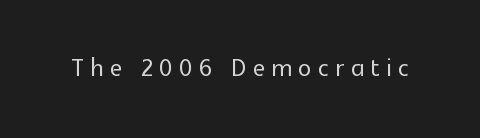
The image shows 33 px sans-serif type, upright; set unusually wide letter spacing (+0.2 em), not underlined; a medium x-height.
